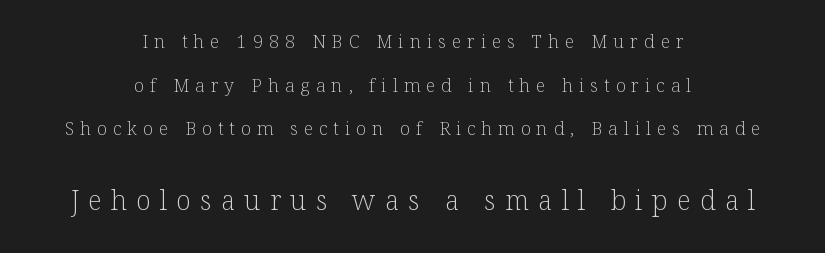
One glance says open: line gaps are wider than usual. In terms of letterspacing, this is a distinctly airy, spread setting. The words here are not underlined. Is the block centered? Yes — each line is placed symmetrically about the middle.
